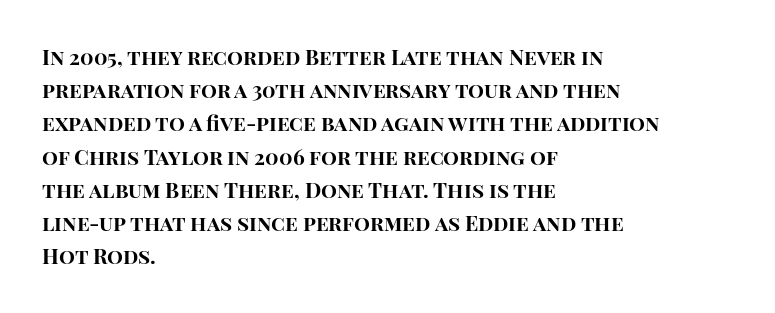
Q: Is the text bold? A: Yes.
Q: Is the text italic (slanted)? A: No, it is upright.
Q: Is the text underlined? A: No.
Q: How is the paragraph aligned? A: Left-aligned.
Q: Is the spacing between letters normal or unusually wide? A: Normal.
Q: Is the spacing between lines tight, normal or loose? A: Normal.
